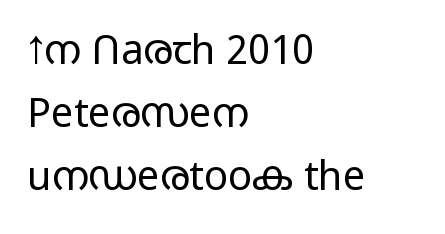
Q: Is the text bold? A: No.
Q: Is the text italic (slanted)? A: No, it is upright.
Q: Is the typeface a serif or a sans-serif typeface? A: Sans-serif.
Q: Is the text underlined? A: No.
Q: How is the paragraph aligned? A: Left-aligned.
Q: Is the spacing between letters normal or unusually wide? A: Normal.
Q: Is the spacing between lines tight, normal or loose? A: Normal.
Q: Width (condensed, normal, or wide)? A: Wide.
Q: Stroke contrast? A: Low.
Q: x-height? A: Medium.
Q: Monospaced? A: No.
